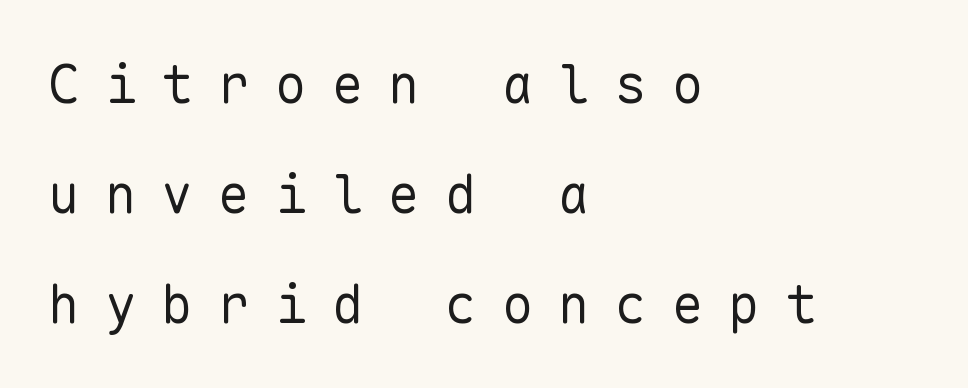
Q: Is the text bold? A: No.
Q: Is the text italic (slanted)? A: No, it is upright.
Q: Is the typeface a serif or a sans-serif typeface? A: Sans-serif.
Q: Is the text underlined? A: No.
Q: How is the paragraph aligned? A: Left-aligned.
Q: Is the spacing between letters normal or unusually wide? A: Unusually wide.
Q: Is the spacing between lines tight, normal or loose? A: Loose.
Q: Width (condensed, normal, or wide)? A: Normal.
Q: Stroke contrast? A: Low.
Q: x-height? A: Medium.
Q: Monospaced? A: Yes.
